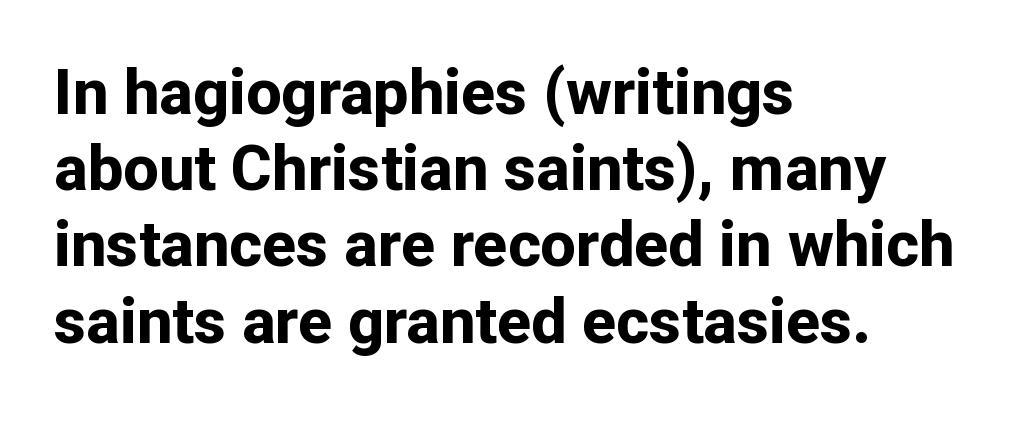
{"serif": "no", "italic": "no", "bold": "yes", "weight": "bold", "width": "normal", "stroke_contrast": "low", "x_height": "medium", "monospaced": "no", "underline": "no", "align": "left", "line_spacing_ratio": 1.21, "letter_spacing": "normal", "letter_spacing_em": 0.0, "glyph_px": 63}
